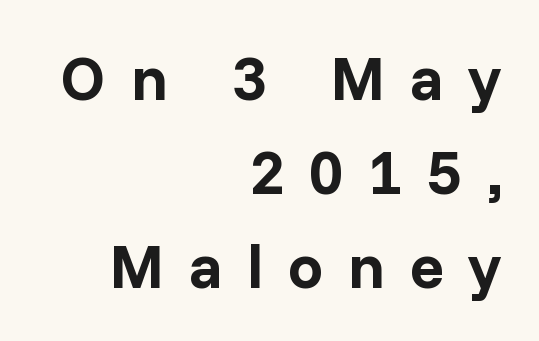
Q: Is the text bold? A: Yes.
Q: Is the text italic (slanted)? A: No, it is upright.
Q: Is the typeface a serif or a sans-serif typeface? A: Sans-serif.
Q: Is the text underlined? A: No.
Q: How is the paragraph aligned? A: Right-aligned.
Q: Is the spacing between letters normal or unusually wide? A: Unusually wide.
Q: Is the spacing between lines tight, normal or loose? A: Normal.
Q: Width (condensed, normal, or wide)? A: Normal.
Q: Stroke contrast? A: Low.
Q: x-height? A: Medium.
Q: Monospaced? A: No.
